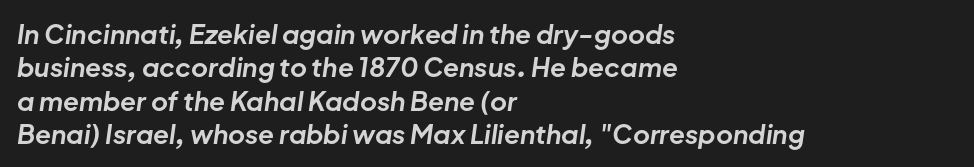
Q: Is the text bold? A: Yes.
Q: Is the text italic (slanted)? A: Yes, it leans right by about 8 degrees.
Q: Is the text underlined? A: No.
Q: How is the paragraph aligned? A: Left-aligned.
Q: Is the spacing between letters normal or unusually wide? A: Normal.
Q: Is the spacing between lines tight, normal or loose? A: Normal.
